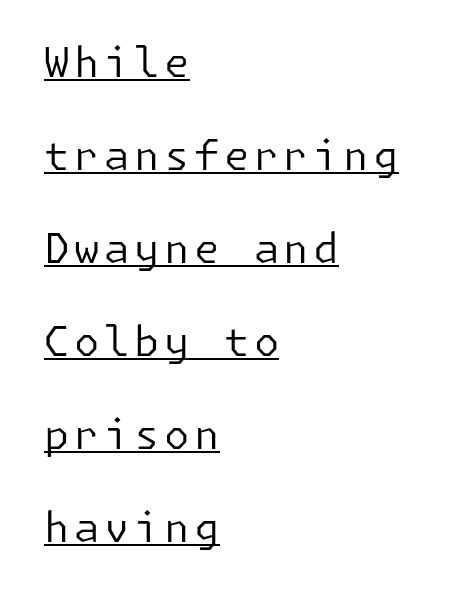
Q: Is the text bold? A: No.
Q: Is the text italic (slanted)? A: No, it is upright.
Q: Is the typeface a serif or a sans-serif typeface? A: Sans-serif.
Q: Is the text underlined? A: Yes.
Q: How is the paragraph aligned? A: Left-aligned.
Q: Is the spacing between lines tight, normal or loose? A: Loose.
Q: Width (condensed, normal, or wide)? A: Normal.
Q: Stroke contrast? A: Low.
Q: x-height? A: Medium.
